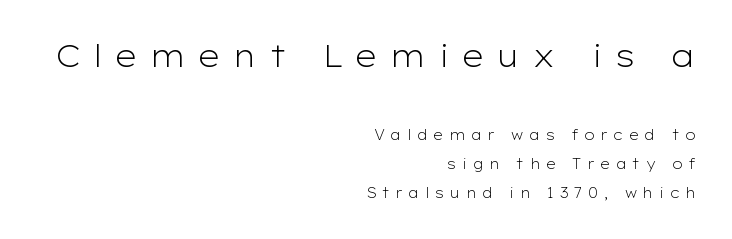
Character size in the leading block exceeds that of the trailing block. This rendering features lettering with no underline. You can tell from the bare stems that sans-serif type was used. Note the varied advance widths — an 'i' is clearly narrower than an 'm'.
